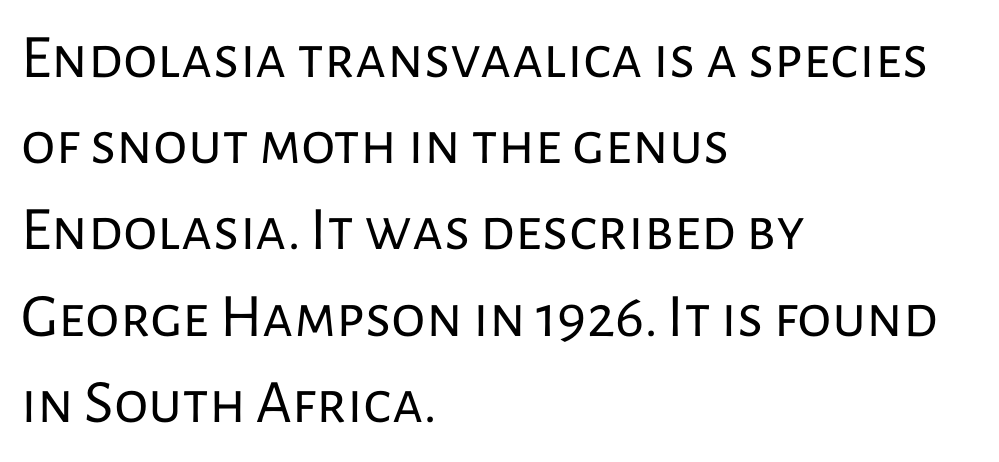
The image shows 62 px regular-weight sans-serif type, upright; set left-aligned, normal line spacing (1.39x), normal letter spacing, not underlined; low stroke contrast and a medium x-height.
